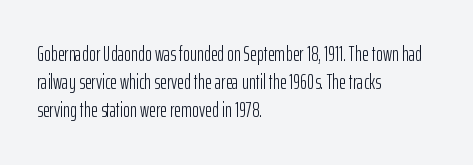
Visually the block forms a straight wall on the left and a jagged coastline on the right. Style check: upright. Bold? No — there's no thickening of the strokes. Notice how descenders clear the ascenders below comfortably — that's standard leading. Each word holds together tightly as a unit, with standard inter-letter gaps.
